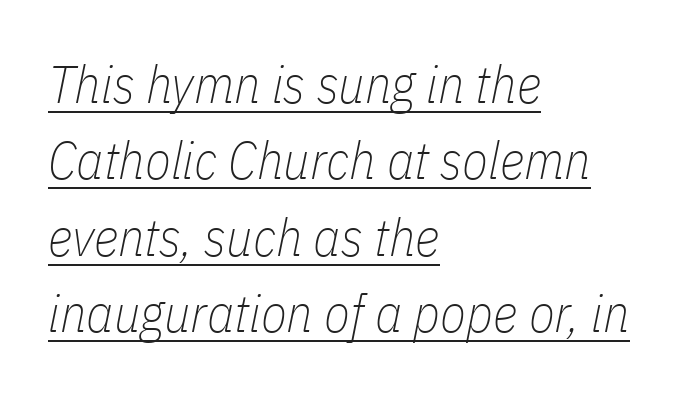
This sample has the flowing, uneven cadence of proportional lettering. Every word sits above its own underline. The text carries the slant typical of an italic or oblique font. One-word summary of the alignment: left.
